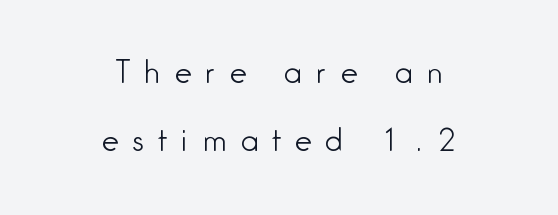
What stands out about the letter spacing? Its width — letters are far apart. Characters remain perfectly vertical along every line. Font category for this specimen: sans-serif. Stems and bowls with no extra thickness — not bold. Only glyphs here, with clear space below each row. Reading down the block, each line starts at a different indent, mirrored at its end.
